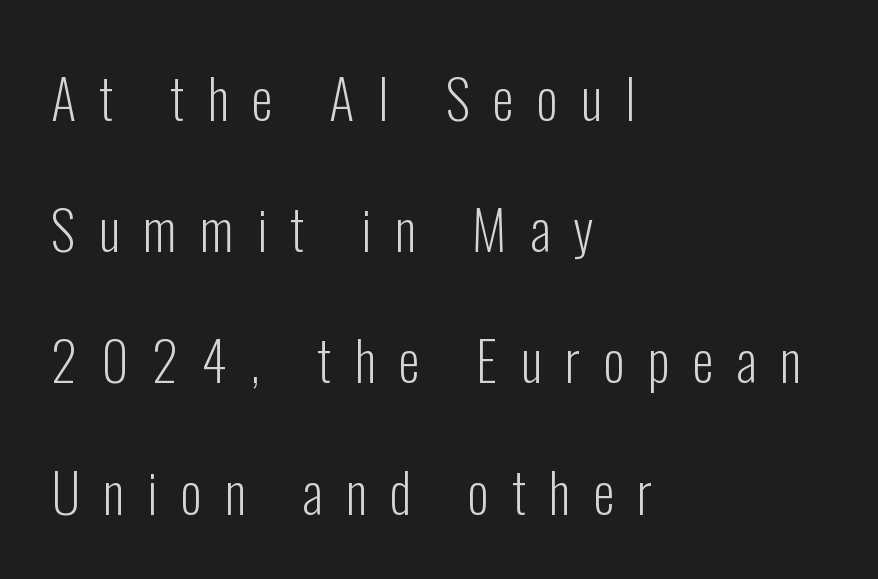
The image shows 54 px light, condensed sans-serif type, upright; set left-aligned, loose line spacing (2.43x), unusually wide letter spacing (+0.43 em), not underlined; low stroke contrast and a medium x-height.
